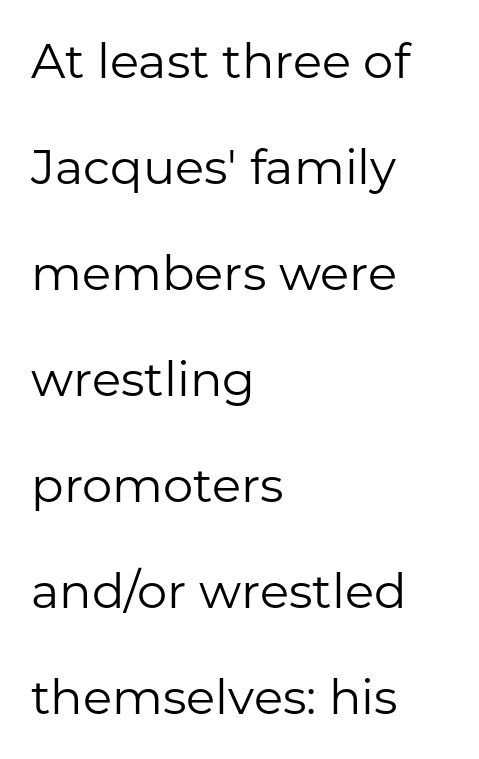
Q: Is the text bold? A: No.
Q: Is the text italic (slanted)? A: No, it is upright.
Q: Is the typeface a serif or a sans-serif typeface? A: Sans-serif.
Q: Is the text underlined? A: No.
Q: How is the paragraph aligned? A: Left-aligned.
Q: Is the spacing between letters normal or unusually wide? A: Normal.
Q: Is the spacing between lines tight, normal or loose? A: Loose.
Q: Width (condensed, normal, or wide)? A: Normal.
Q: Stroke contrast? A: Low.
Q: x-height? A: Medium.
Q: Monospaced? A: No.
